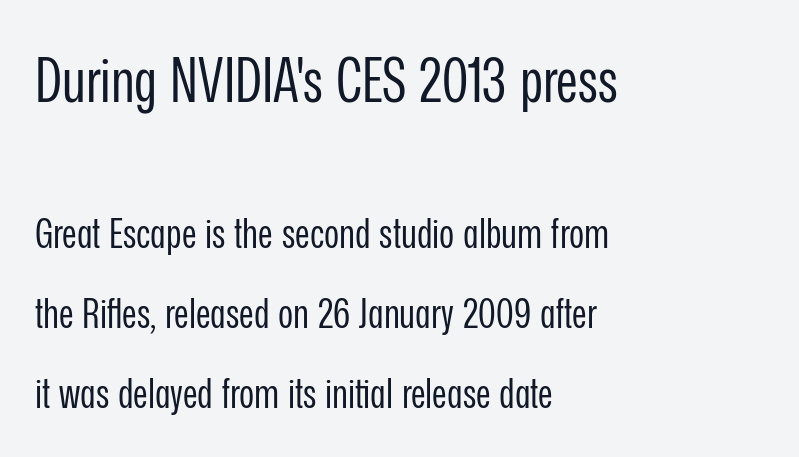
Q: Is the text bold? A: No.
Q: Is the text italic (slanted)? A: No, it is upright.
Q: Is the typeface a serif or a sans-serif typeface? A: Sans-serif.
Q: Is the text underlined? A: No.
Q: How is the paragraph aligned? A: Left-aligned.
Q: Is the spacing between letters normal or unusually wide? A: Normal.
Q: Is the spacing between lines tight, normal or loose? A: Loose.
Q: Which block of text is set in a larger size, the first (top) or the second (bottom)? A: The first (top) one.
Q: Width (condensed, normal, or wide)? A: Condensed.
Q: Stroke contrast? A: Low.
Q: x-height? A: Medium.
Q: Monospaced? A: No.
